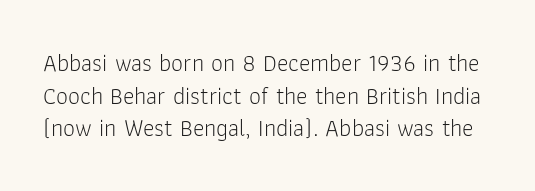
Lines of text with bare space underneath. The letters look calm and open, with moderate or lighter stems. There is no visible air inserted between adjacent glyphs. Italic? Not at all — the glyphs are vertical. Compared with typical paragraphs, the rows here are spaced about the same.
